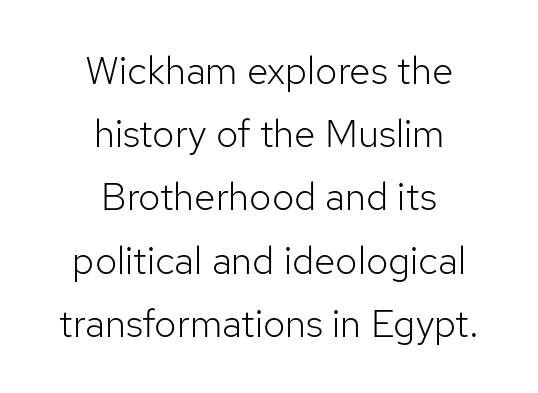
The rows are spaced the way most documents space them. Do the characters align in a grid? No, the font is proportional. This sample uses plain, unmodified letter spacing. Check under the words: just untouched page. Notice how the stems are strictly vertical — no italics here. These lines stack symmetrically, like a column narrowing and widening about its center.
